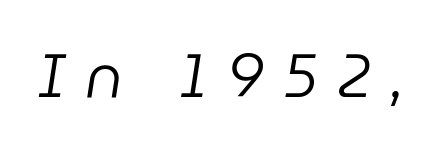
Q: Is the text bold? A: No.
Q: Is the text italic (slanted)? A: Yes, it leans right by about 9 degrees.
Q: Is the text underlined? A: No.
Q: Is the spacing between letters normal or unusually wide? A: Unusually wide.
Q: Width (condensed, normal, or wide)? A: Normal.
Q: Stroke contrast? A: Low.
Q: x-height? A: Medium.
Q: Monospaced? A: No.
